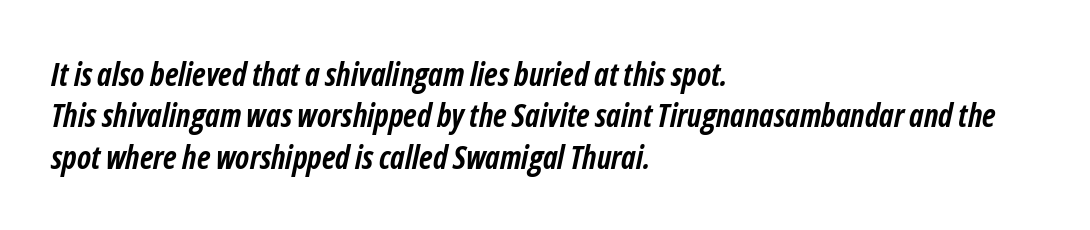
This sample uses an oblique cut, with every glyph tilted off the vertical. Spacing verdict: proportional, widths tailored to each character. The rag falls on the right side of this text block. Students, this is bold: see how much ink each stroke carries.
